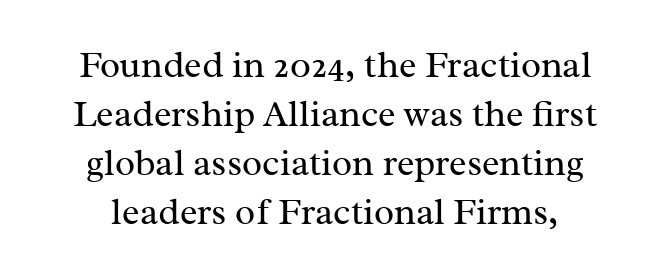
Heft: none added — not bold. Varying glyph widths throughout — classic text-font behaviour. The axis of the letterforms is exactly vertical. In terms of letterspacing, this is plain default setting. This rendering employs a face with finishing strokes, i.e., a serif. A typesetter would call this leading conventional body-copy spacing.
